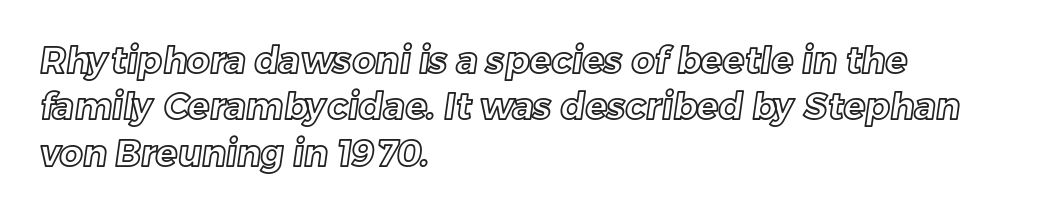
The image shows 36 px text type; set left-aligned, normal line spacing (1.29x), normal letter spacing, not underlined; a medium x-height.
